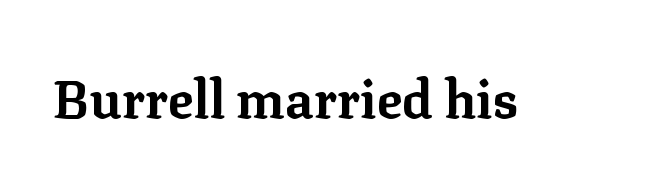
Q: Is the text bold? A: Yes.
Q: Is the text italic (slanted)? A: No, it is upright.
Q: Is the typeface a serif or a sans-serif typeface? A: Serif.
Q: Is the text underlined? A: No.
Q: Is the spacing between letters normal or unusually wide? A: Normal.
Q: Width (condensed, normal, or wide)? A: Normal.
Q: Stroke contrast? A: Low.
Q: x-height? A: Medium.
Q: Monospaced? A: No.
